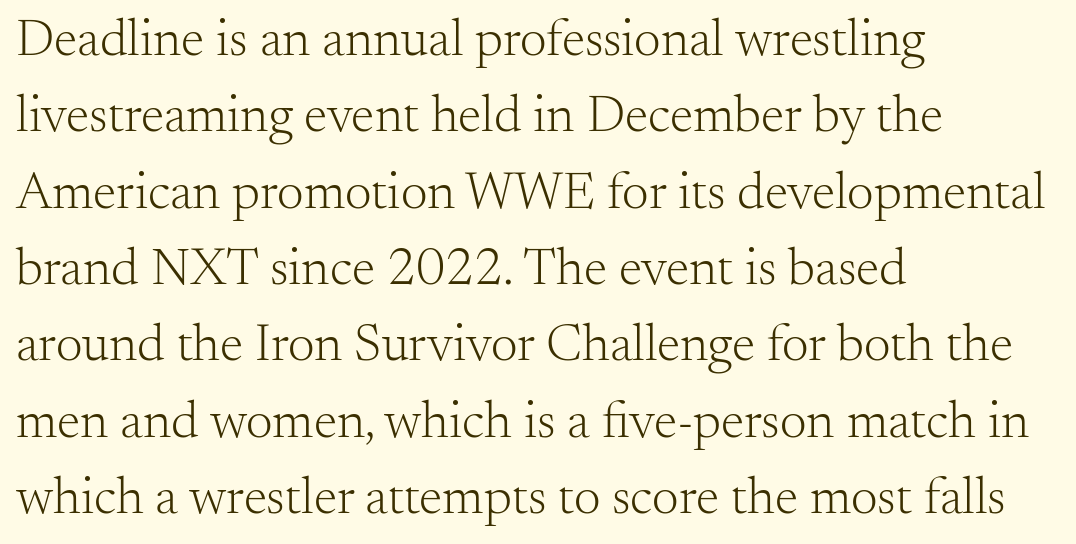
{"serif": "yes", "italic": "no", "bold": "no", "weight": "light", "width": "normal", "stroke_contrast": "medium", "x_height": "small", "monospaced": "no", "underline": "no", "align": "left", "line_spacing": "normal", "line_spacing_ratio": 1.44, "letter_spacing": "normal", "letter_spacing_em": 0.0, "glyph_px": 53}
